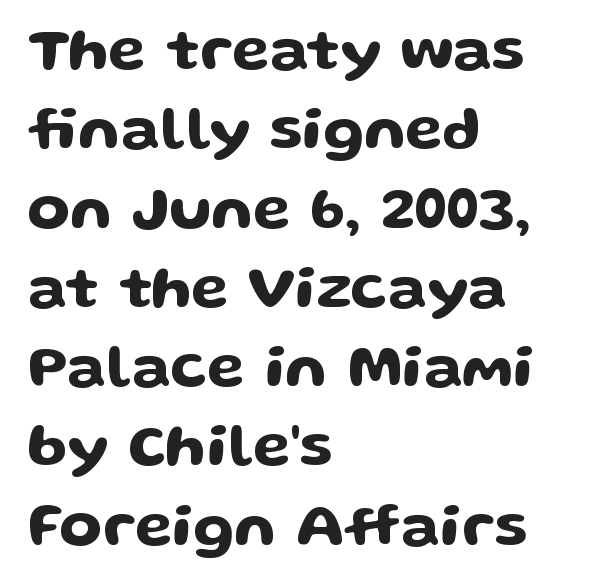
The image shows 61 px wide sans-serif type, upright; set left-aligned, normal line spacing (1.3x), normal letter spacing, not underlined; low stroke contrast and a medium x-height.
